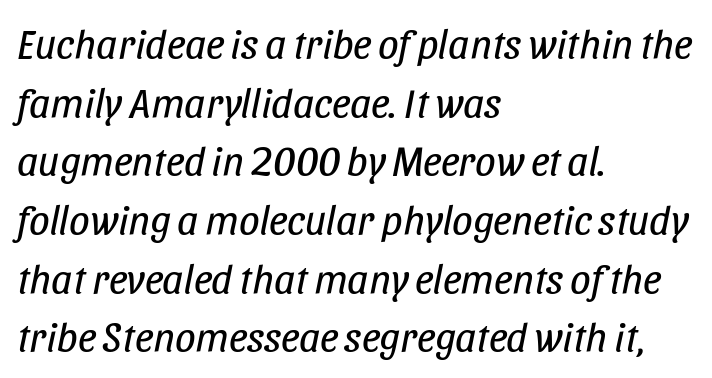
Weight: regular or lighter. Line spacing here is normal. The ragged edge is on the right, which tells us the setting is flush left. Does extra space separate the letters? No, they use regular spacing. Slant detected: the letters are inclined. The specimen omits any rule beneath the text block's lines.
